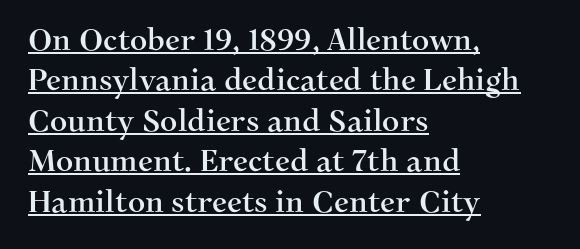
Q: Is the text italic (slanted)? A: No, it is upright.
Q: Is the typeface a serif or a sans-serif typeface? A: Serif.
Q: Is the text underlined? A: Yes.
Q: How is the paragraph aligned? A: Left-aligned.
Q: Is the spacing between letters normal or unusually wide? A: Normal.
Q: Is the spacing between lines tight, normal or loose? A: Normal.
Q: Width (condensed, normal, or wide)? A: Normal.
Q: Stroke contrast? A: Medium.
Q: x-height? A: Medium.
Q: Monospaced? A: No.
